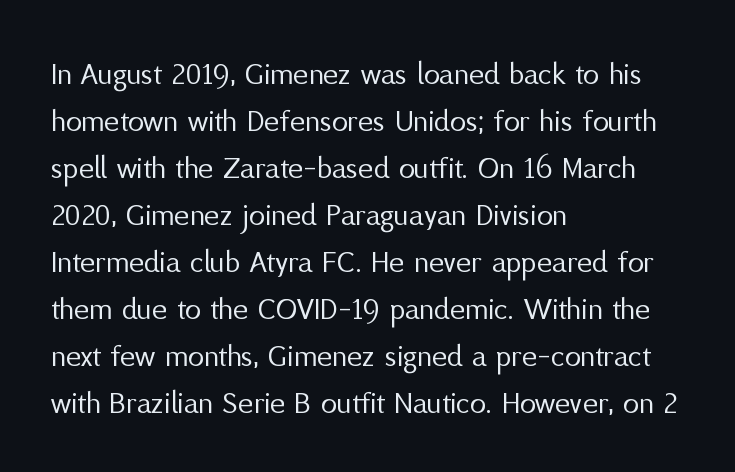
These lines are composed in type without serifs. Descenders hang freely into open space. The gaps between neighbouring characters are ordinary and unremarkable. Is the type heavy? It reads as light-to-regular instead. This sample is left-justified, so line endings fall wherever the words run out. The lines sit at an ordinary, default distance from one another.
